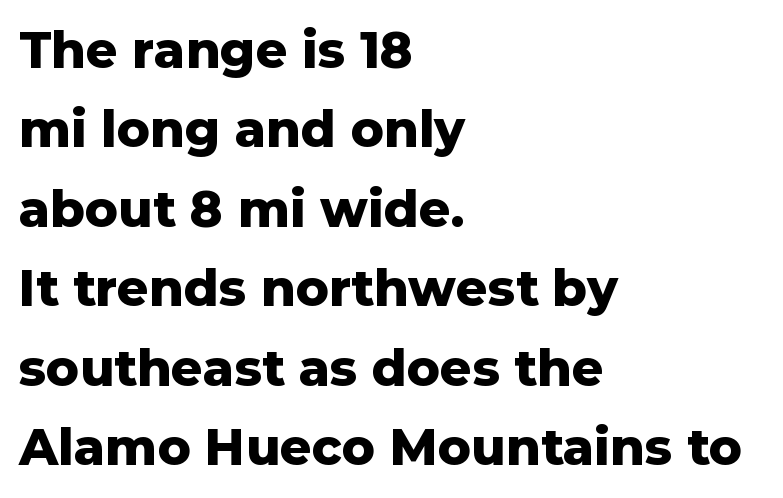
Typographic density is high because the face is bold. Descenders are the only things crossing below the line. All the whitespace from short lines collects on the right. The letters sit at their default tracking, neither squeezed nor spread. The rendering shows plain stroke endings on the letterforms — a sans-serif design. Character widths vary here, with narrow letters taking less room than wide ones.
